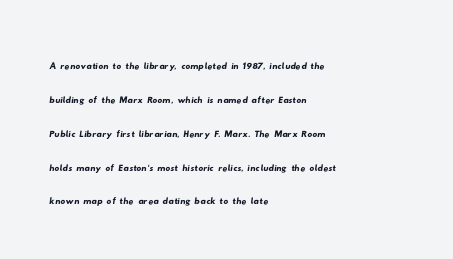
Q: Is the text underlined? A: No.
Q: How is the paragraph aligned? A: Left-aligned.
Q: Is the spacing between letters normal or unusually wide? A: Normal.
Q: Is the spacing between lines tight, normal or loose? A: Normal.
